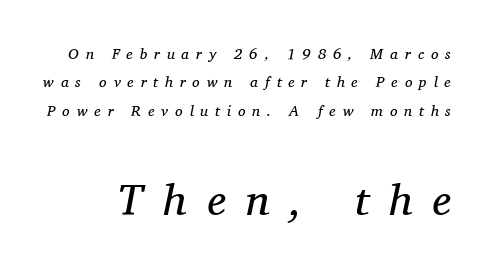
Of the two passages, the one underneath uses the larger point size. The letters are slanted; this is an italic face. The rendering shows small feet on the letterforms — a serif design. The line texture is sparse and dotted thanks to wide tracking.
